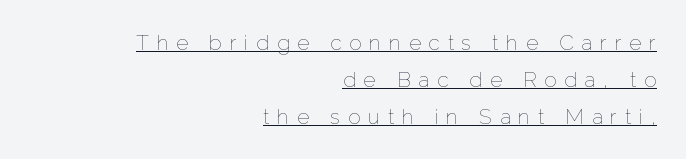
Q: Is the text bold? A: No.
Q: Is the text italic (slanted)? A: No, it is upright.
Q: Is the text underlined? A: Yes.
Q: How is the paragraph aligned? A: Right-aligned.
Q: Is the spacing between letters normal or unusually wide? A: Unusually wide.
